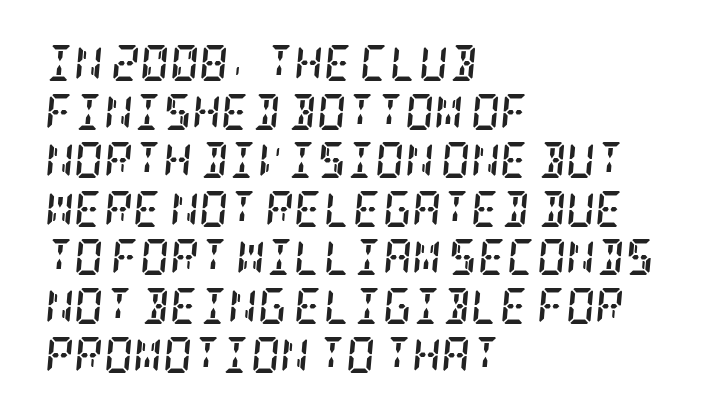
{"serif": "yes", "italic": "yes", "lean": "right", "slant_degrees": 5, "bold": "yes", "weight": "semibold", "width": "condensed", "stroke_contrast": "low", "x_height": "large", "underline": "no", "align": "left", "line_spacing": "normal", "line_spacing_ratio": 1.35, "letter_spacing": "normal", "letter_spacing_em": 0.0, "glyph_px": 36}
